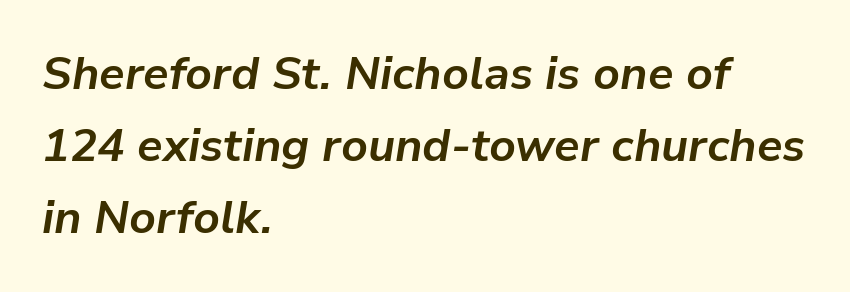
The image shows 46 px bold type, italic (leaning right); set left-aligned, normal line spacing (1.56x), normal letter spacing, not underlined; low stroke contrast and a medium x-height.
